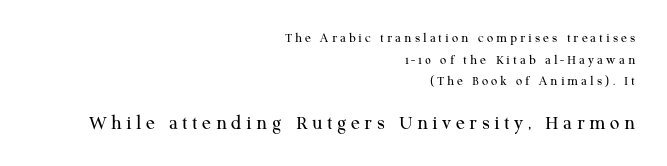
Here the glyphs are tracked loosely, breaking word shapes into spaced letters. Line endings align vertically; line beginnings do not. Honestly, there is no underline to notice here at all. The lettering stays uniformly vertical, giving the passage a roman look. One glance says typical: line gaps are just what's usual.
